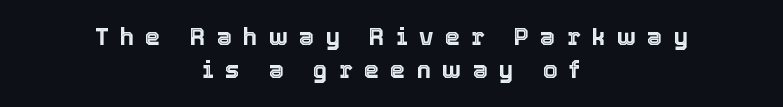
The strip under each line holds only bare page. The typesetter chose a symmetrical, centered arrangement here. Words appear elongated and porous because spacing is wide. Every stem runs plumb, perpendicular to the baseline. The rendering uses a moderate line-height, typical for paragraphs.
